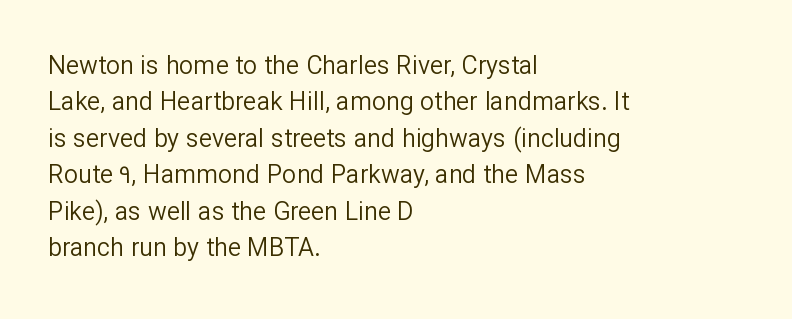
{"italic": "no", "bold": "no", "underline": "no", "align": "left", "line_spacing": "normal", "line_spacing_ratio": 1.46, "letter_spacing": "normal", "letter_spacing_em": 0.0, "glyph_px": 25}
